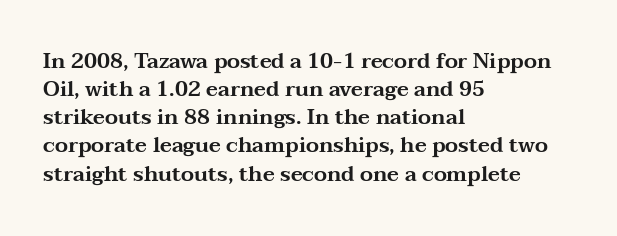
Teacher's note: observe the even left margin — that is flush-left alignment. No italicization has been applied; the sample stays upright. Clear beneath every line of the passage. Honestly, the letter spacing is just normal — you wouldn't notice it. A typesetter would call this leading conventional body-copy spacing.
